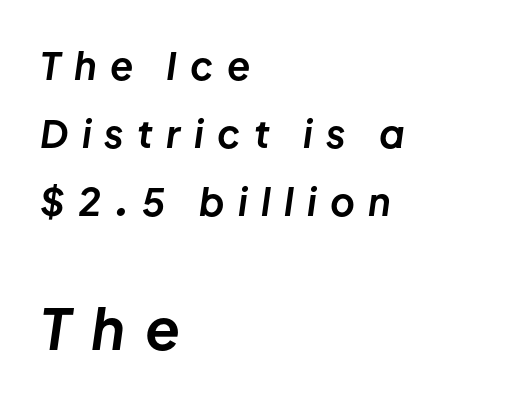
Q: Is the text bold? A: Yes.
Q: Is the text italic (slanted)? A: Yes, it leans right by about 8 degrees.
Q: Is the text underlined? A: No.
Q: How is the paragraph aligned? A: Left-aligned.
Q: Is the spacing between letters normal or unusually wide? A: Unusually wide.
Q: Which block of text is set in a larger size, the first (top) or the second (bottom)? A: The second (bottom) one.
Q: Width (condensed, normal, or wide)? A: Normal.
Q: Stroke contrast? A: Low.
Q: x-height? A: Medium.
Q: Monospaced? A: No.
